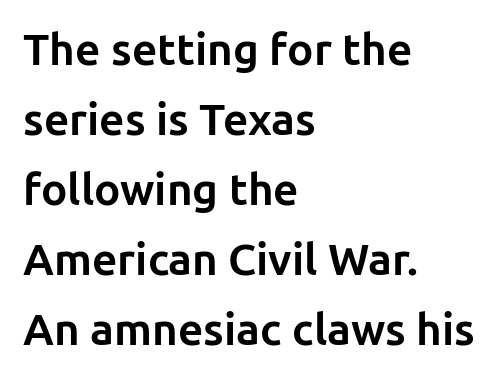
{"serif": "no", "italic": "no", "bold": "yes", "weight": "bold", "width": "normal", "stroke_contrast": "low", "x_height": "medium", "monospaced": "no", "underline": "no", "align": "left", "line_spacing": "normal", "line_spacing_ratio": 1.59, "letter_spacing": "normal", "letter_spacing_em": 0.0, "glyph_px": 44}
